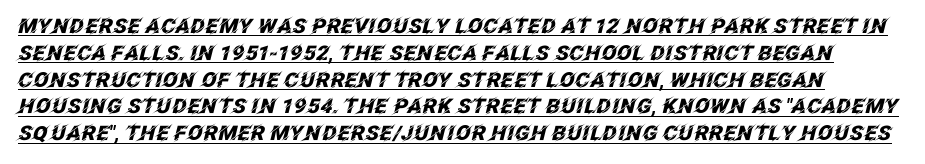
{"italic": "yes", "lean": "right", "slant_degrees": 12, "bold": "yes", "underline": "yes", "line_spacing": "normal", "line_spacing_ratio": 1.34, "letter_spacing": "normal", "letter_spacing_em": 0.0, "glyph_px": 20}
